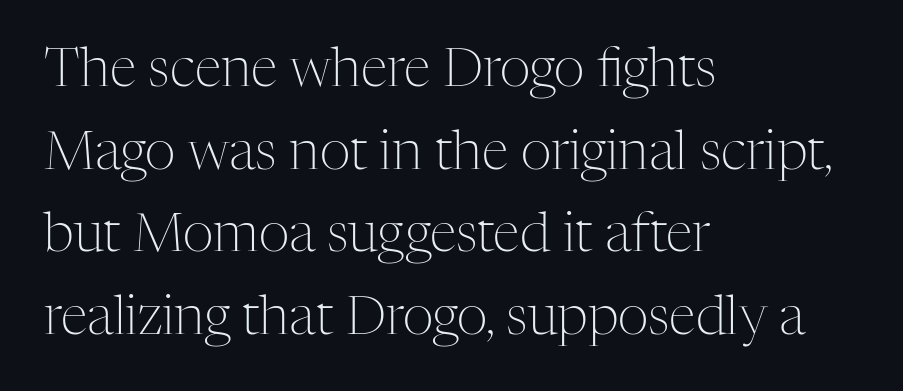
Q: Is the text bold? A: No.
Q: Is the text italic (slanted)? A: No, it is upright.
Q: Is the typeface a serif or a sans-serif typeface? A: Serif.
Q: Is the text underlined? A: No.
Q: How is the paragraph aligned? A: Left-aligned.
Q: Is the spacing between letters normal or unusually wide? A: Normal.
Q: Is the spacing between lines tight, normal or loose? A: Normal.
Q: Width (condensed, normal, or wide)? A: Normal.
Q: Stroke contrast? A: Medium.
Q: x-height? A: Medium.
Q: Monospaced? A: No.
